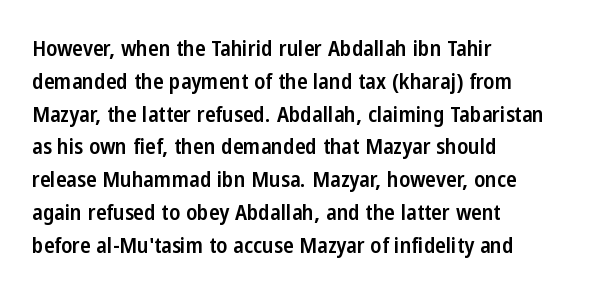
This sample is left-justified, so line endings fall wherever the words run out. Has an underline been added? It has not. The glyphs have the mass of a demibold cut, below bold. Nothing unusual about the tracking: characters are spaced as the font intends.
